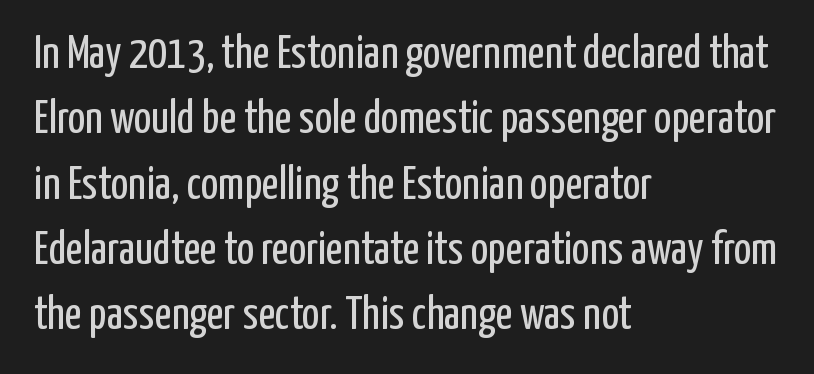
Q: Is the text bold? A: No.
Q: Is the text italic (slanted)? A: No, it is upright.
Q: Is the typeface a serif or a sans-serif typeface? A: Sans-serif.
Q: Is the text underlined? A: No.
Q: How is the paragraph aligned? A: Left-aligned.
Q: Is the spacing between letters normal or unusually wide? A: Normal.
Q: Is the spacing between lines tight, normal or loose? A: Normal.
Q: Width (condensed, normal, or wide)? A: Condensed.
Q: Stroke contrast? A: Low.
Q: x-height? A: Medium.
Q: Monospaced? A: No.
